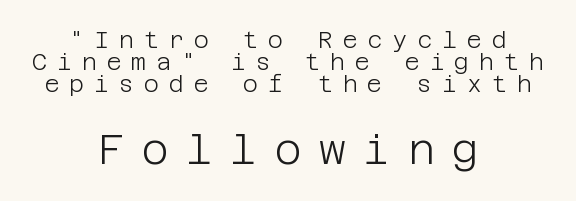
A bare baseline throughout the passage. Bold? No — there's no thickening of the strokes. A roman cut, with each character standing at attention. Stroke terminals: plain, sans-serif. Compared with a flush-left layout, this one balances lines on the center instead.
